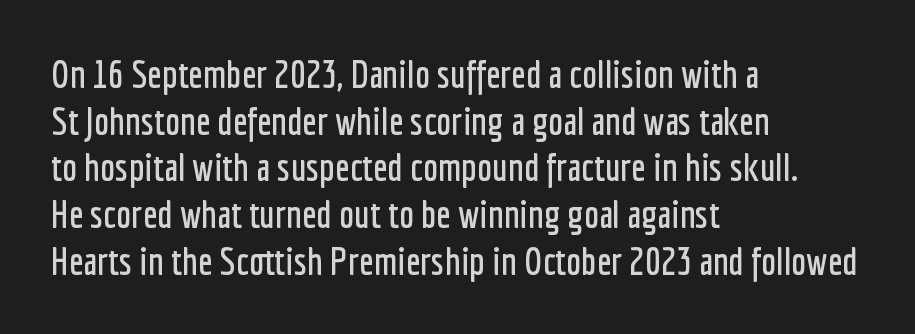
The passage shown is typed in a proportional face where columns would drift. Here the glyphs are tracked normally, forming tight word shapes. Unlike a traditional serif, this face leaves its strokes unadorned. Typeset ragged right — the left edge is the straight one. These lines were composed using upright roman letters.
